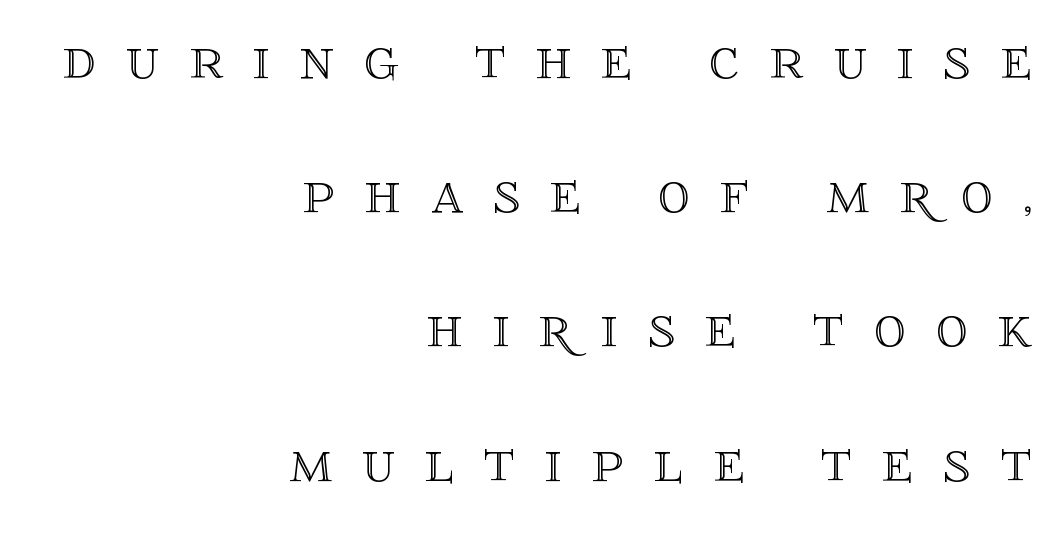
The space beneath each line is pristine and unruled. Does the leading feel generous? Absolutely, it's lavish. A roman cut, with each character standing at attention. This rendering uses right alignment, leaving the left contour irregular. Glyph-to-glyph distance is far greater than everyday printed text. A typesetter would call this proportional, since set widths differ per character.
